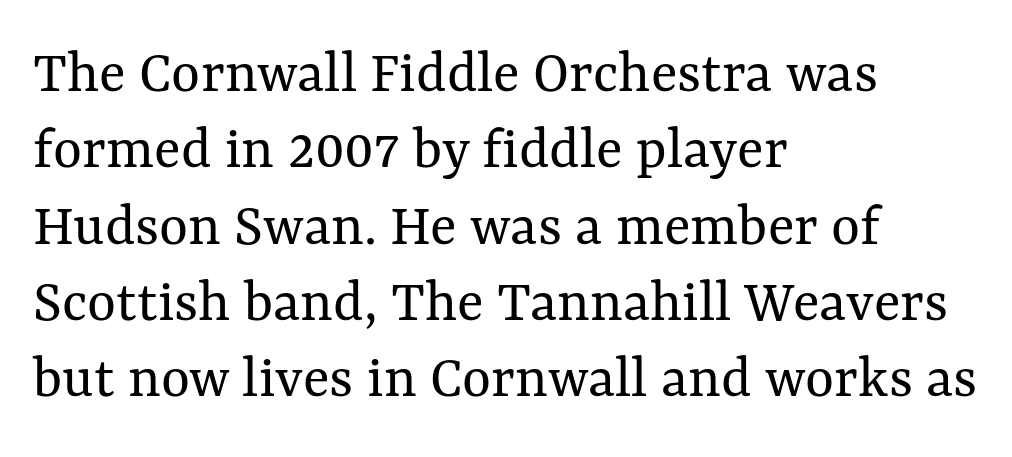
A typesetter would call this proportional, since set widths differ per character. These lines are set flush left with a ragged right edge. Underlining? Definitely not there. A quiet, ordinary-to-light weight characterises the typeface. Tracking here is standard; glyphs follow each other at the usual distance.
